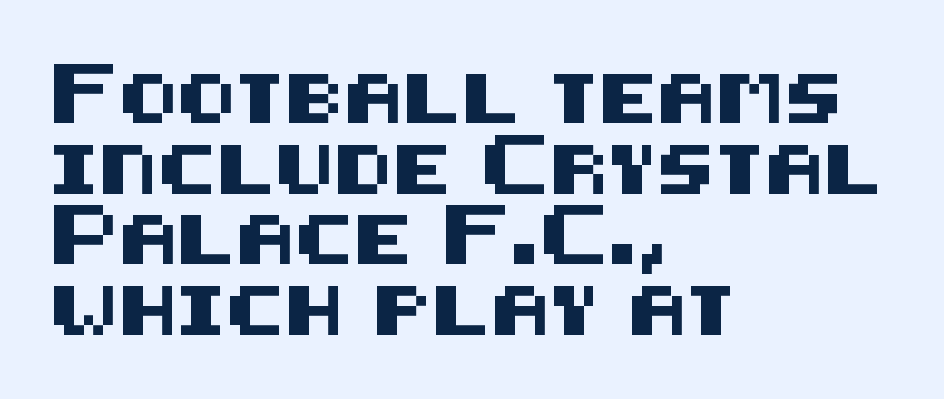
The letters carry no serifs — their stems end cleanly without finishing strokes. Horizontal bands of white between lines are of average thickness. Is there any slant? The stems are plumb. No word sits above an underline. The letters sit at their default tracking, neither squeezed nor spread.
